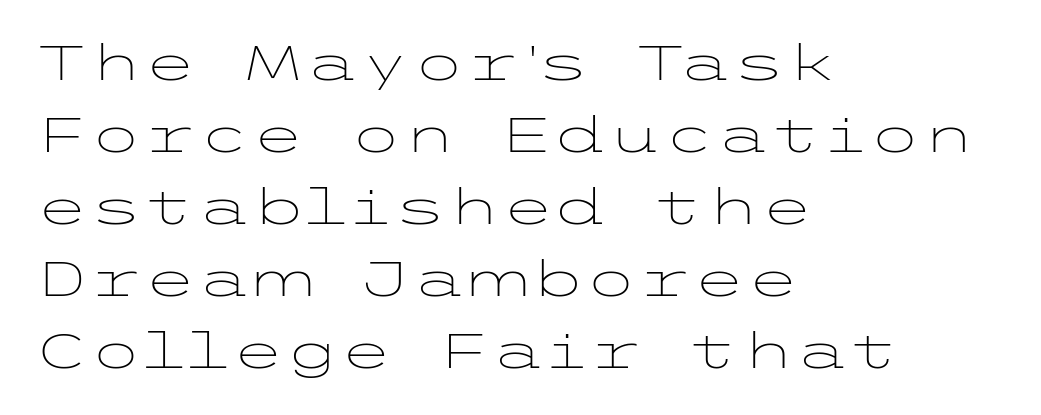
Q: Is the text bold? A: No.
Q: Is the text italic (slanted)? A: No, it is upright.
Q: Is the typeface a serif or a sans-serif typeface? A: Sans-serif.
Q: Is the text underlined? A: No.
Q: How is the paragraph aligned? A: Left-aligned.
Q: Is the spacing between letters normal or unusually wide? A: Normal.
Q: Is the spacing between lines tight, normal or loose? A: Normal.
Q: Width (condensed, normal, or wide)? A: Wide.
Q: Stroke contrast? A: Low.
Q: x-height? A: Medium.
